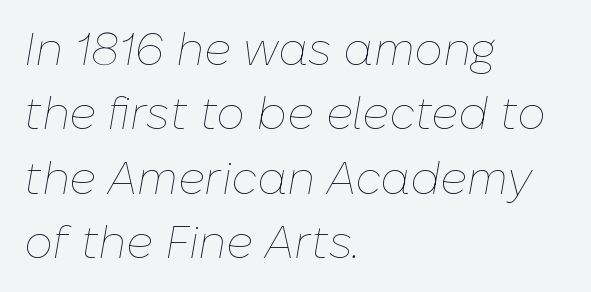
Descenders hang freely into open space. What stands out about the letter spacing? Nothing — it is the standard amount. Does the lettering tilt? It does — this is italic. Stems here are at most as thick as an everyday book face. A typesetter would call this proportional, since set widths differ per character. This sample is left-justified, so line endings fall wherever the words run out.
